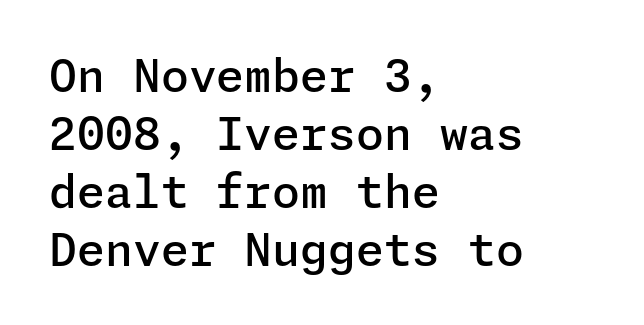
{"serif": "no", "italic": "no", "bold": "semi", "weight": "semibold", "width": "normal", "stroke_contrast": "low", "x_height": "medium", "underline": "no", "align": "left", "line_spacing": "normal", "line_spacing_ratio": 1.29, "letter_spacing": "normal", "letter_spacing_em": 0.0, "glyph_px": 45}
